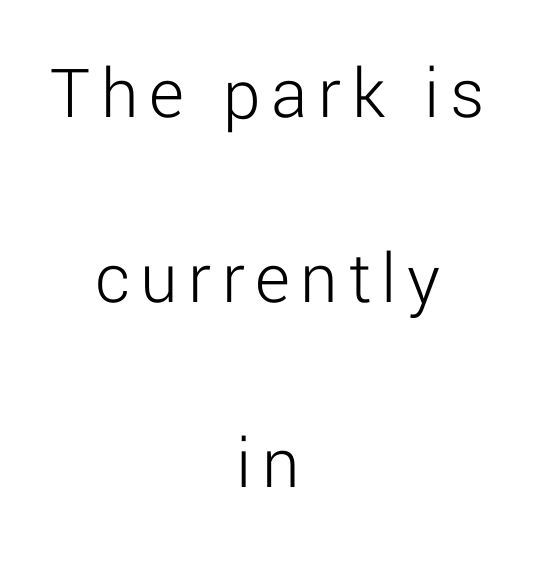
Q: Is the text bold? A: No.
Q: Is the text italic (slanted)? A: No, it is upright.
Q: Is the typeface a serif or a sans-serif typeface? A: Sans-serif.
Q: Is the text underlined? A: No.
Q: How is the paragraph aligned? A: Centered.
Q: Is the spacing between lines tight, normal or loose? A: Loose.
Q: Width (condensed, normal, or wide)? A: Normal.
Q: Stroke contrast? A: Low.
Q: x-height? A: Medium.
Q: Monospaced? A: No.
